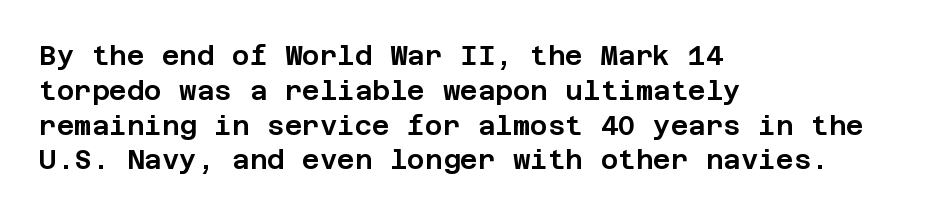
{"italic": "no", "underline": "no", "align": "left", "line_spacing": "normal", "line_spacing_ratio": 1.29, "letter_spacing": "normal", "letter_spacing_em": 0.0, "glyph_px": 27}
